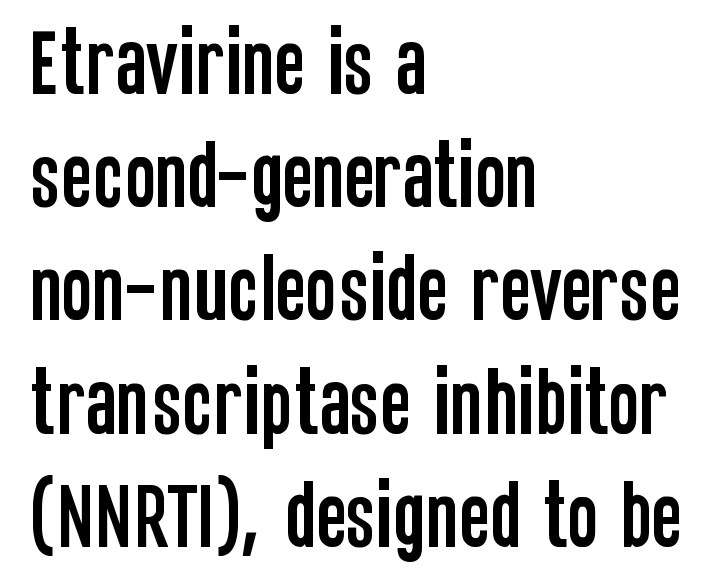
Q: Is the text italic (slanted)? A: No, it is upright.
Q: Is the typeface a serif or a sans-serif typeface? A: Sans-serif.
Q: Is the text underlined? A: No.
Q: How is the paragraph aligned? A: Left-aligned.
Q: Is the spacing between letters normal or unusually wide? A: Normal.
Q: Is the spacing between lines tight, normal or loose? A: Normal.
Q: Width (condensed, normal, or wide)? A: Condensed.
Q: Stroke contrast? A: Low.
Q: x-height? A: Large.
Q: Monospaced? A: No.
